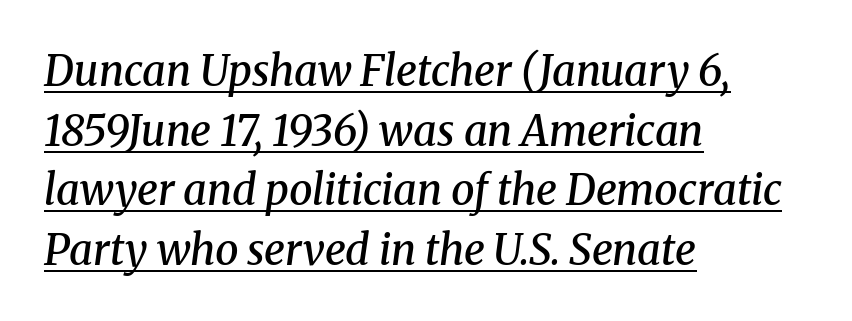
Q: Is the text bold? A: Semi-bold.
Q: Is the text italic (slanted)? A: Yes, it leans right by about 8 degrees.
Q: Is the typeface a serif or a sans-serif typeface? A: Serif.
Q: Is the text underlined? A: Yes.
Q: How is the paragraph aligned? A: Left-aligned.
Q: Is the spacing between letters normal or unusually wide? A: Normal.
Q: Is the spacing between lines tight, normal or loose? A: Normal.
Q: Width (condensed, normal, or wide)? A: Normal.
Q: Stroke contrast? A: Medium.
Q: x-height? A: Medium.
Q: Monospaced? A: No.
